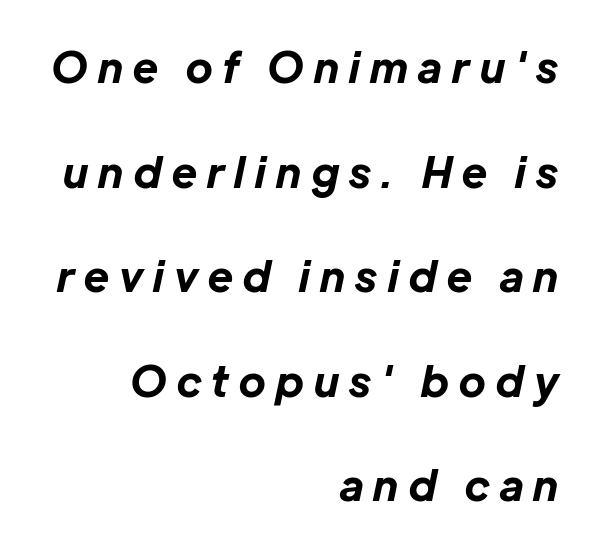
{"italic": "yes", "lean": "right", "slant_degrees": 12, "bold": "yes", "weight": "bold", "width": "normal", "stroke_contrast": "low", "x_height": "medium", "monospaced": "no", "underline": "no", "align": "right", "line_spacing": "loose", "line_spacing_ratio": 2.49, "letter_spacing": "wide", "letter_spacing_em": 0.25, "glyph_px": 42}
